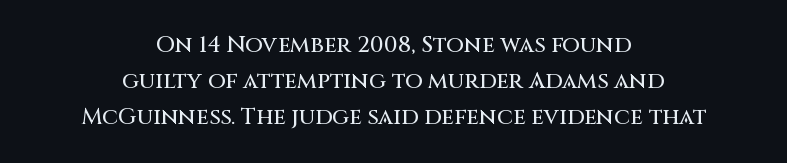
The image shows 23 px text type, upright; set centered, normal line spacing (1.57x), normal letter spacing, not underlined.
